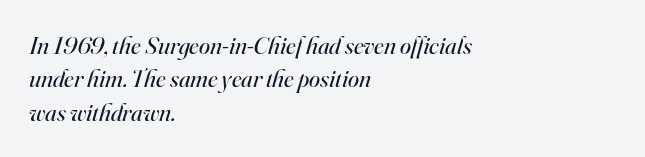
How would I describe the line gaps? Plain and ordinary. This is not heavy type; no bold has been used. The whole block is typeset with a tilt. The glyphs are unaccompanied by any horizontal stroke below them. The compositor pushed each line to the left boundary. The face used here is rendered with its standard letterfit.
